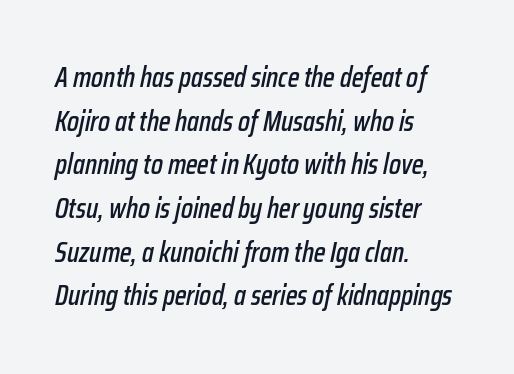
Think of a printed novel: that variable character pitch is what you see here. The line-height multiplier appears to be the usual default. Left-aligned paragraph, ragged on the right. Caption: standard tracking, unaltered.
